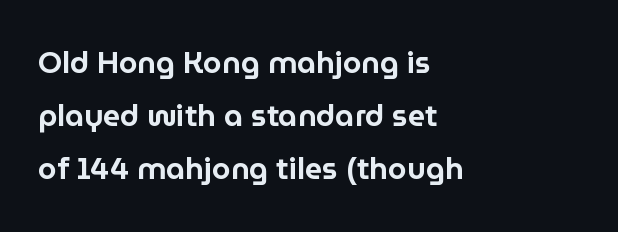
{"serif": "no", "italic": "no", "width": "normal", "stroke_contrast": "low", "x_height": "medium", "monospaced": "no", "underline": "no", "align": "left", "line_spacing_ratio": 1.77, "letter_spacing": "normal", "letter_spacing_em": 0.0, "glyph_px": 30}
